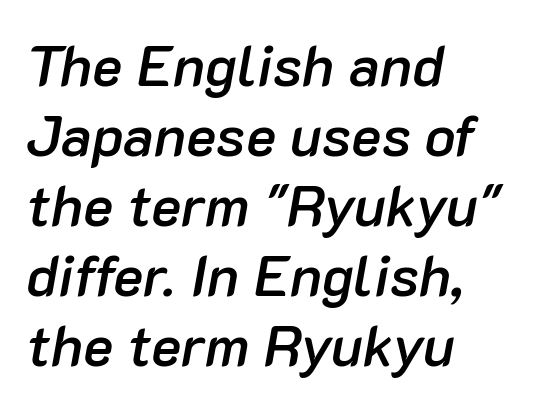
The image shows 57 px semibold type, italic (leaning right); set left-aligned, line spacing 1.23x, normal letter spacing, not underlined; low stroke contrast and a medium x-height.
